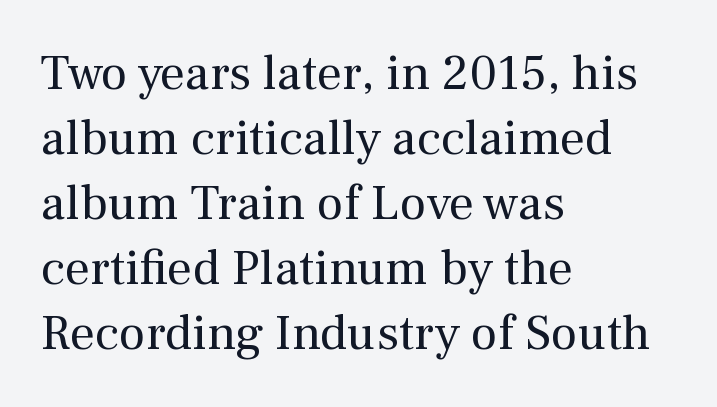
Here the glyphs are tracked normally, forming tight word shapes. Casual observation: everything's shoved over to the left. Rule under the text: the space is simply empty. The letters look calm and open, with moderate or lighter stems.
